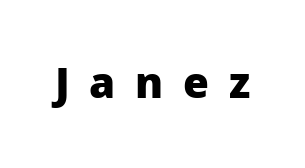
The image shows 42 px heavy sans-serif type, upright; set unusually wide letter spacing (+0.47 em), not underlined; low stroke contrast and a medium x-height.
